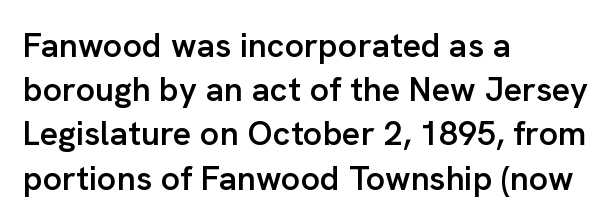
These lines are rendered in a variable-pitch font. If you drew a ruler down the left edge, every line would touch it. Glyph-to-glyph distance matches everyday printed text. Do the letters lean? They stand straight. Each new line begins a customary step beneath the previous one. Words float on clear page, feet unadorned.
